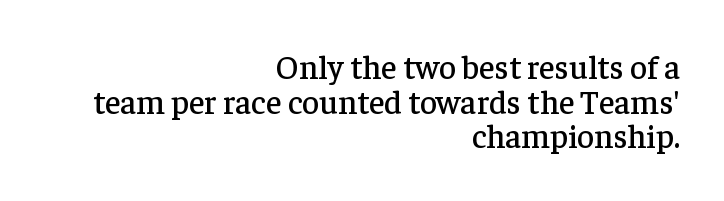
The image shows 33 px serif type, upright; set right-aligned, tight line spacing (1.05x), normal letter spacing, not underlined; low stroke contrast and a medium x-height.
